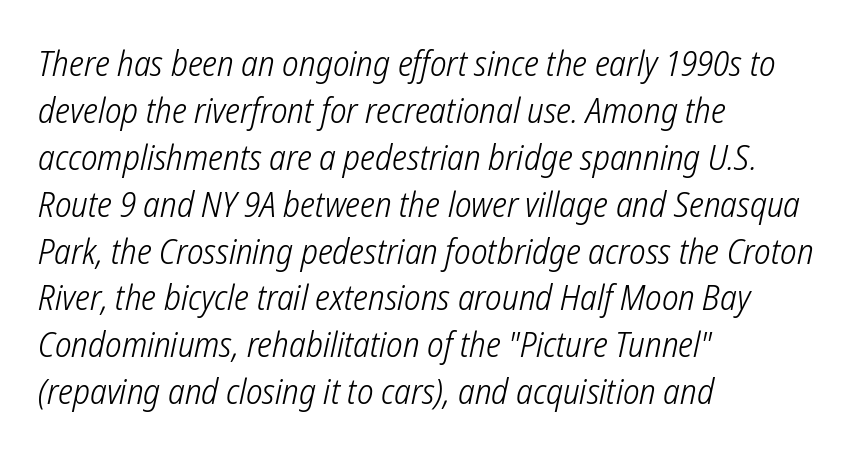
Q: Is the text bold? A: No.
Q: Is the typeface a serif or a sans-serif typeface? A: Sans-serif.
Q: Is the text underlined? A: No.
Q: How is the paragraph aligned? A: Left-aligned.
Q: Is the spacing between letters normal or unusually wide? A: Normal.
Q: Is the spacing between lines tight, normal or loose? A: Normal.
Q: Width (condensed, normal, or wide)? A: Condensed.
Q: Stroke contrast? A: Low.
Q: x-height? A: Medium.
Q: Monospaced? A: No.
